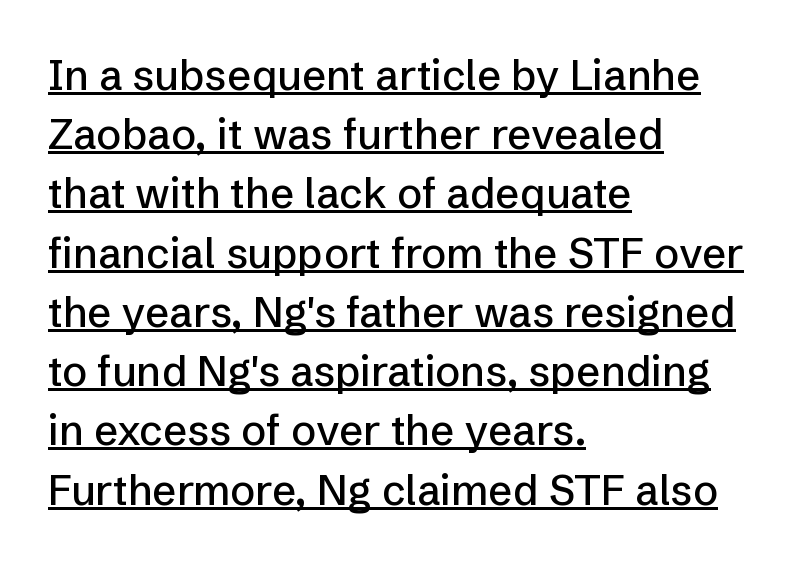
Nobody touched the tracking dial on this one. A sans-serif font was chosen for this passage. Here the designer chose a conventional face with non-uniform glyph widths. Regular leading. Left-aligned paragraph, ragged on the right.
